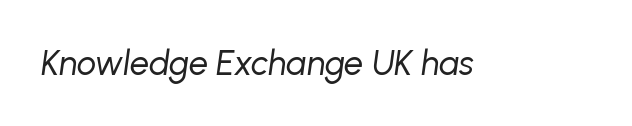
The image shows 34 px regular-weight type, italic (leaning right); set normal letter spacing, not underlined; low stroke contrast and a medium x-height.
